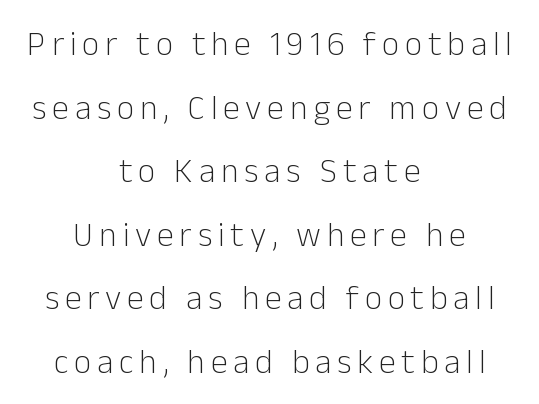
{"serif": "no", "italic": "no", "bold": "no", "weight": "light", "width": "normal", "stroke_contrast": "low", "x_height": "medium", "monospaced": "no", "underline": "no", "align": "center", "line_spacing_ratio": 1.87, "glyph_px": 34}
